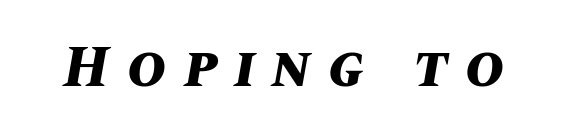
Decoration check: the copy has no underline. Does the weight exceed regular? Yes, all the way to bold. The passage shown leans; its letterforms are oblique. Do the characters align in a grid? No, the font is proportional.
